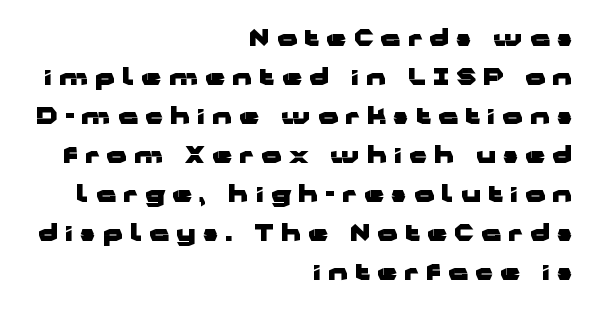
{"italic": "no", "bold": "yes", "underline": "no", "align": "right", "line_spacing_ratio": 1.77, "letter_spacing": "wide", "letter_spacing_em": 0.34, "glyph_px": 22}
